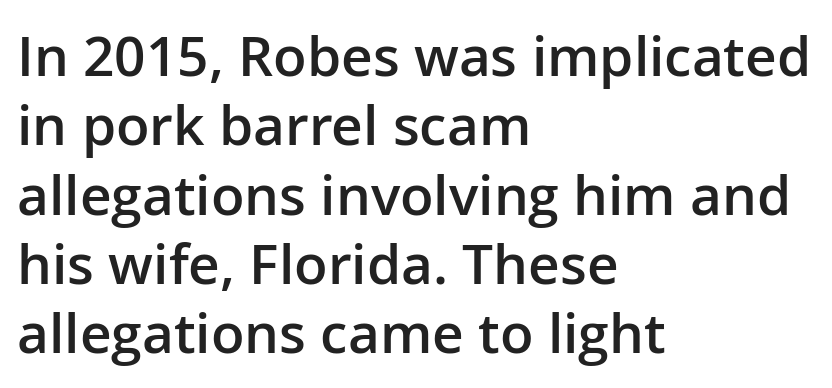
Q: Is the text bold? A: Semi-bold.
Q: Is the text italic (slanted)? A: No, it is upright.
Q: Is the typeface a serif or a sans-serif typeface? A: Sans-serif.
Q: Is the text underlined? A: No.
Q: How is the paragraph aligned? A: Left-aligned.
Q: Is the spacing between letters normal or unusually wide? A: Normal.
Q: Is the spacing between lines tight, normal or loose? A: Normal.
Q: Width (condensed, normal, or wide)? A: Normal.
Q: Stroke contrast? A: Low.
Q: x-height? A: Medium.
Q: Monospaced? A: No.
